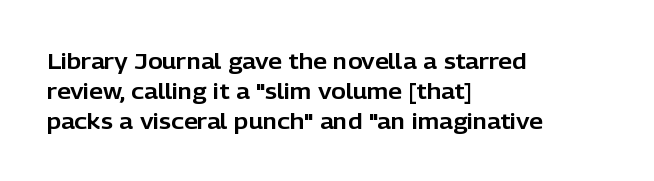
The image shows 22 px text type, upright; set left-aligned, normal line spacing (1.36x), normal letter spacing, not underlined.
